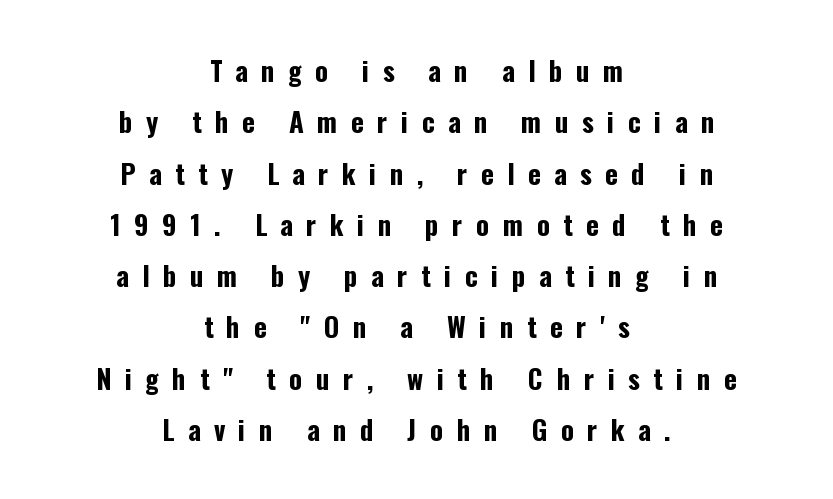
The image shows 27 px bold type, upright; set centered, loose line spacing (1.9x), unusually wide letter spacing (+0.5 em), not underlined.
